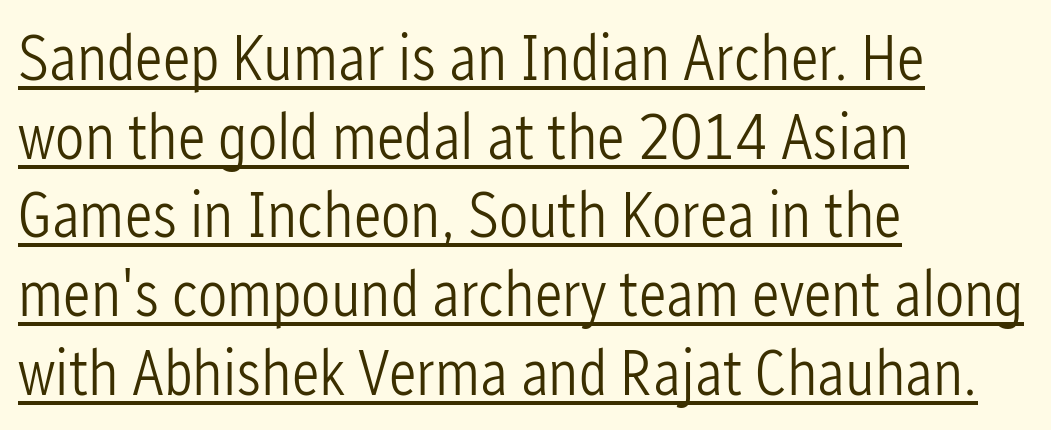
The image shows 65 px light, condensed sans-serif type, upright; set left-aligned, line spacing 1.21x, normal letter spacing, underlined; low stroke contrast and a medium x-height.
